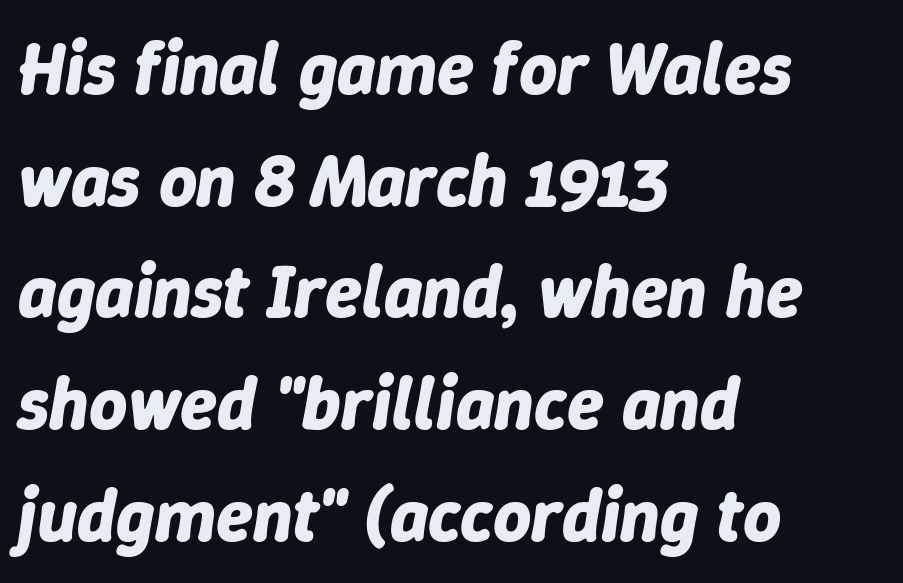
Each row of text sits above clean, open space. A student would call this left alignment; a typographer would say flush left, rag right. Its strokes are broad and dark, the hallmark of bold type. Nothing unusual about the tracking: characters are spaced as the font intends. Is this a fixed-width face? No — the glyphs have proportional, varying widths. Quick note: italic.
